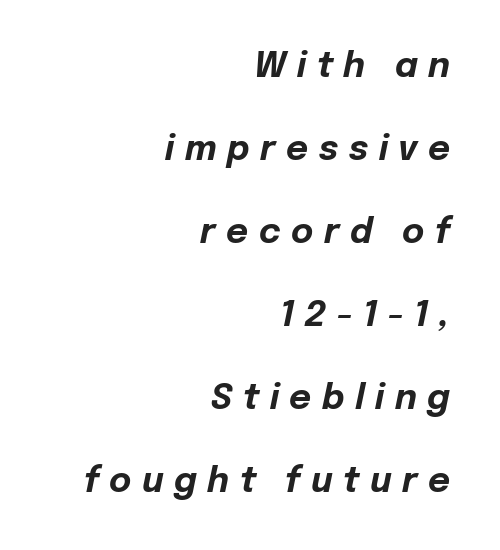
Q: Is the text bold? A: Yes.
Q: Is the text italic (slanted)? A: Yes, it leans right by about 12 degrees.
Q: Is the text underlined? A: No.
Q: How is the paragraph aligned? A: Right-aligned.
Q: Is the spacing between letters normal or unusually wide? A: Unusually wide.
Q: Is the spacing between lines tight, normal or loose? A: Loose.
Q: Width (condensed, normal, or wide)? A: Normal.
Q: Stroke contrast? A: Low.
Q: x-height? A: Medium.
Q: Monospaced? A: No.
